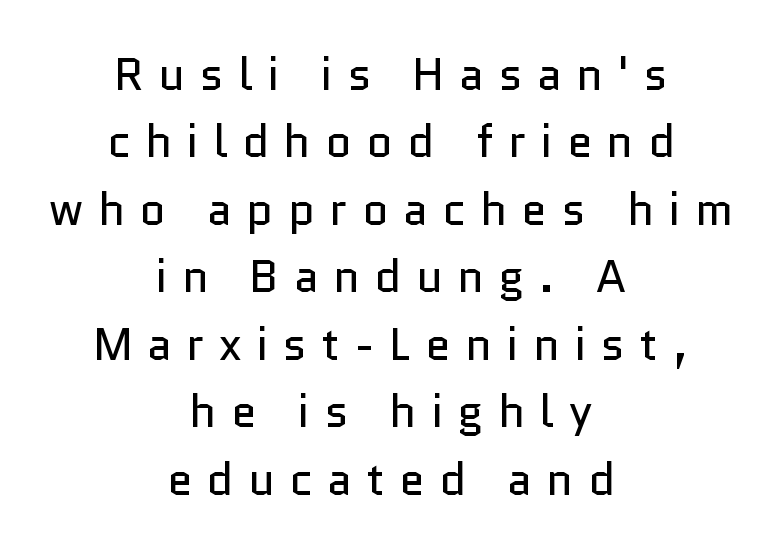
No italicization has been applied; the sample stays upright. Observe the wide spacing: letters keep a clear distance from each other. This block has exactly the height ordinary leading produces. Weight: regular or lighter. The rendering positions every line midway between the sides. Looks like regular typesetting: each glyph gets only the width it needs.
